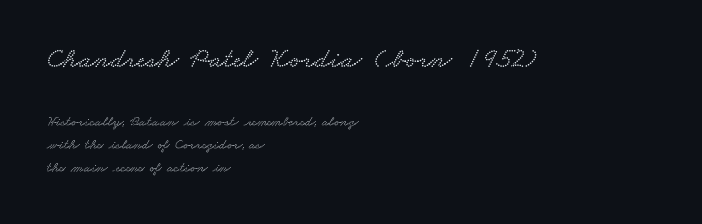
The image shows 28 px wide serif type; set left-aligned, normal line spacing (1.64x), normal letter spacing, not underlined; the first (top) block is 2.0x larger; low stroke contrast and a small x-height.
